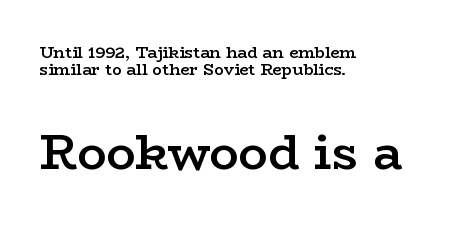
The image shows 49 px semibold, wide serif type, upright; set left-aligned, tight line spacing (1.09x), normal letter spacing, not underlined; the second (bottom) block is 3.06x larger; low stroke contrast and a medium x-height.
